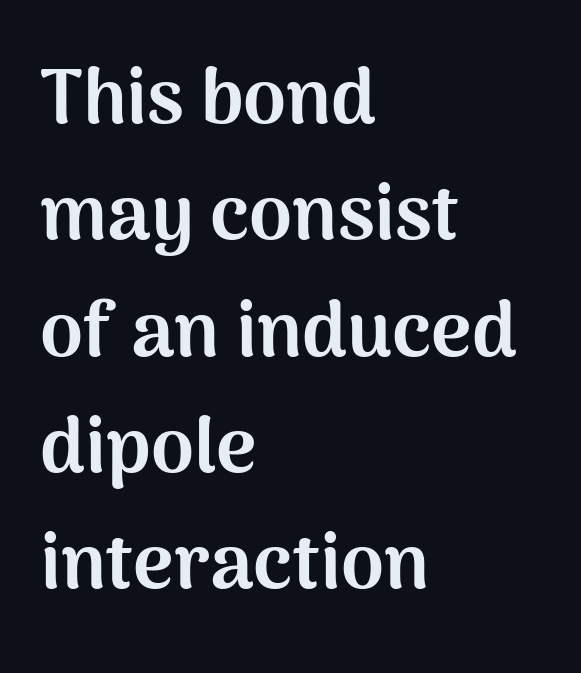
A typesetter would call this proportional, since set widths differ per character. You can tell from the bare stems that sans-serif type was used. The baseline area is clear. The line-height multiplier appears to be the usual default. Vertical strokes here are truly vertical.
